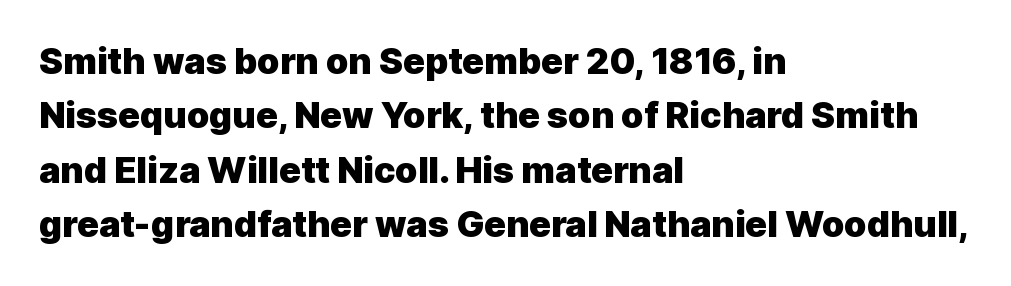
The image shows 36 px heavy sans-serif type, upright; set left-aligned, normal line spacing (1.51x), normal letter spacing, not underlined; a medium x-height.
